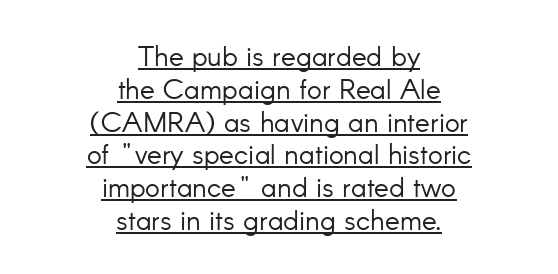
{"serif": "no", "italic": "no", "bold": "no", "weight": "light", "width": "normal", "stroke_contrast": "low", "x_height": "small", "monospaced": "no", "underline": "yes", "align": "center", "line_spacing_ratio": 1.17, "letter_spacing": "normal", "letter_spacing_em": 0.0, "glyph_px": 28}
